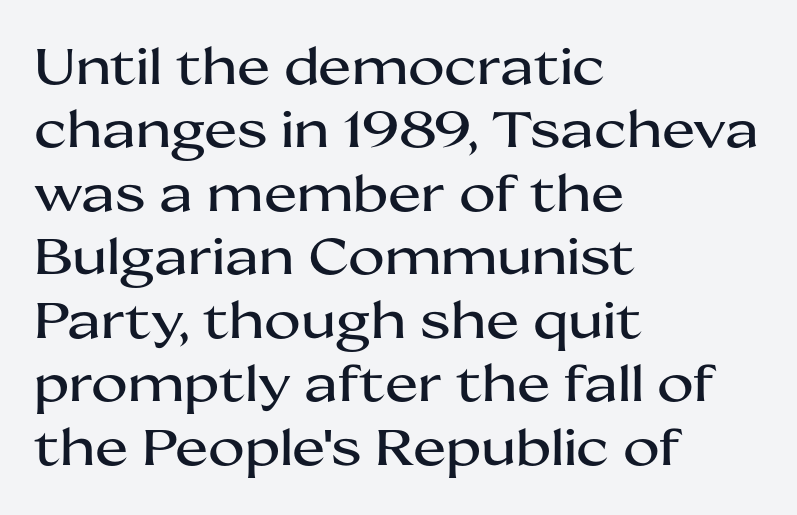
Q: Is the text italic (slanted)? A: No, it is upright.
Q: Is the text underlined? A: No.
Q: How is the paragraph aligned? A: Left-aligned.
Q: Is the spacing between letters normal or unusually wide? A: Normal.
Q: Is the spacing between lines tight, normal or loose? A: Normal.
Q: Width (condensed, normal, or wide)? A: Wide.
Q: Stroke contrast? A: Medium.
Q: x-height? A: Medium.
Q: Monospaced? A: No.
